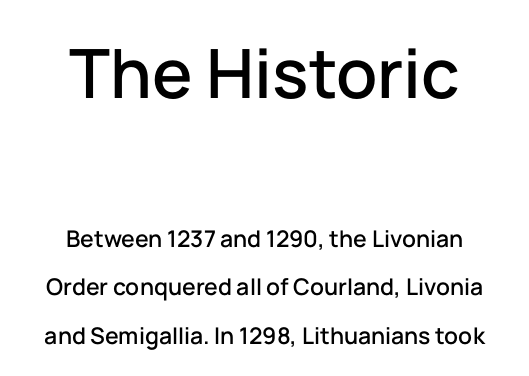
Look at the tracking — it's just the regular setting, nothing added. The type sits square on the baseline with zero lean. Note: no serifs on the glyphs. Scale decreases going downward across the two blocks.
